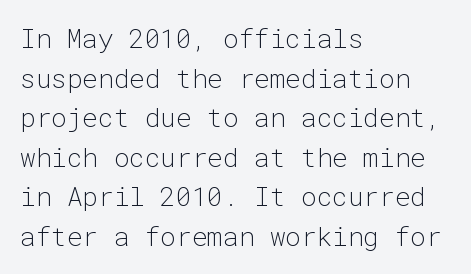
{"italic": "no", "bold": "no", "underline": "no", "align": "left", "line_spacing": "normal", "line_spacing_ratio": 1.52, "letter_spacing": "normal", "letter_spacing_em": 0.0, "glyph_px": 26}
